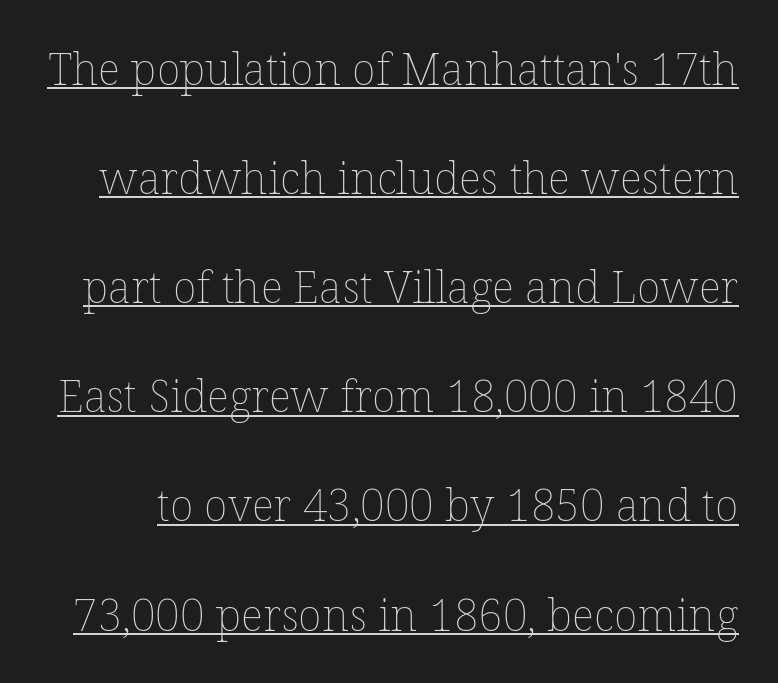
Compared with typical paragraphs, the rows here are farther apart. Characters follow at the spacing the type designer built in. These lines were composed using upright roman letters. These glyphs show unthickened strokes, regular width or finer.
